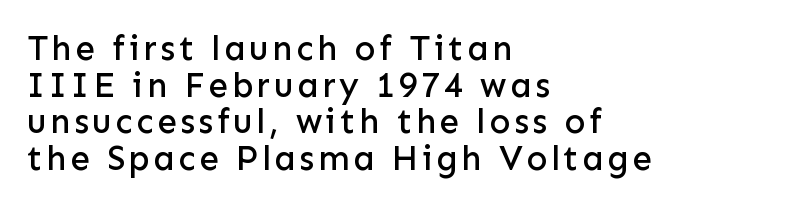
The strip under each line holds only bare page. You could barely slide anything between these rows. This is the regular roman posture of the typeface. The face used here is a sans, in the tradition of grotesques and geometrics.
